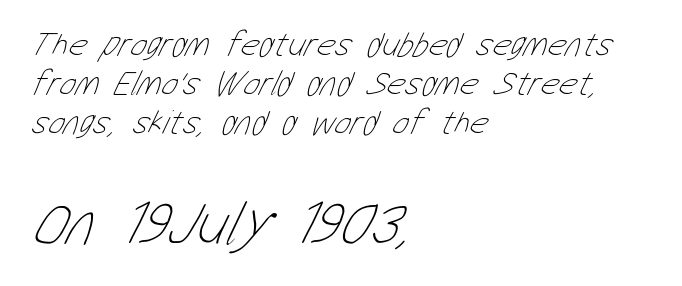
Q: Is the text bold? A: No.
Q: Is the text underlined? A: No.
Q: How is the paragraph aligned? A: Left-aligned.
Q: Is the spacing between letters normal or unusually wide? A: Normal.
Q: Is the spacing between lines tight, normal or loose? A: Tight.
Q: Which block of text is set in a larger size, the first (top) or the second (bottom)? A: The second (bottom) one.
Q: Width (condensed, normal, or wide)? A: Condensed.
Q: Stroke contrast? A: Low.
Q: x-height? A: Medium.
Q: Monospaced? A: No.
